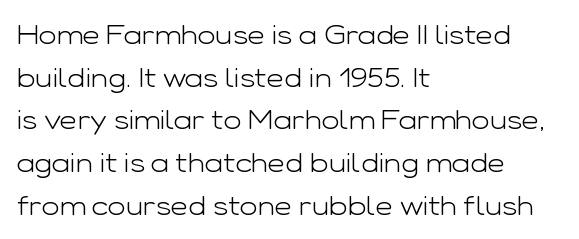
Q: Is the text bold? A: No.
Q: Is the text italic (slanted)? A: No, it is upright.
Q: Is the text underlined? A: No.
Q: How is the paragraph aligned? A: Left-aligned.
Q: Is the spacing between letters normal or unusually wide? A: Normal.
Q: Is the spacing between lines tight, normal or loose? A: Normal.
